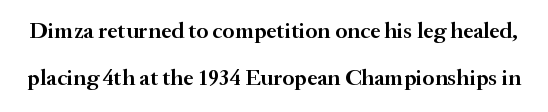
Moderately thickened strokes mark this as semibold type. The lettering stays uniformly vertical, giving the passage a roman look. Underlining? Definitely not there. These lines keep a tight, regular rhythm from letter to letter. The vertical gap from one line to the next is large.
